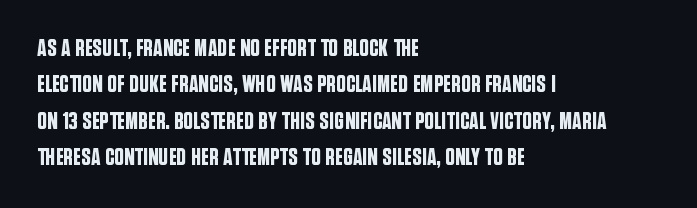
A normal amount of white space separates one row of letters from the next. Is there any slant? The stems are plumb. Nobody touched the tracking dial on this one. Quick note: underline off.
